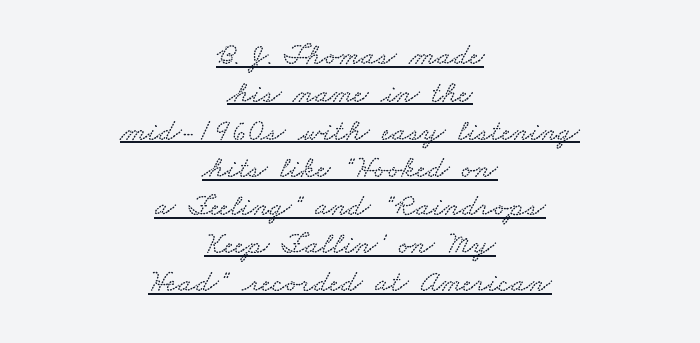
The image shows 31 px wide type; set centered, line spacing 1.22x, normal letter spacing, underlined; low stroke contrast and a small x-height.
